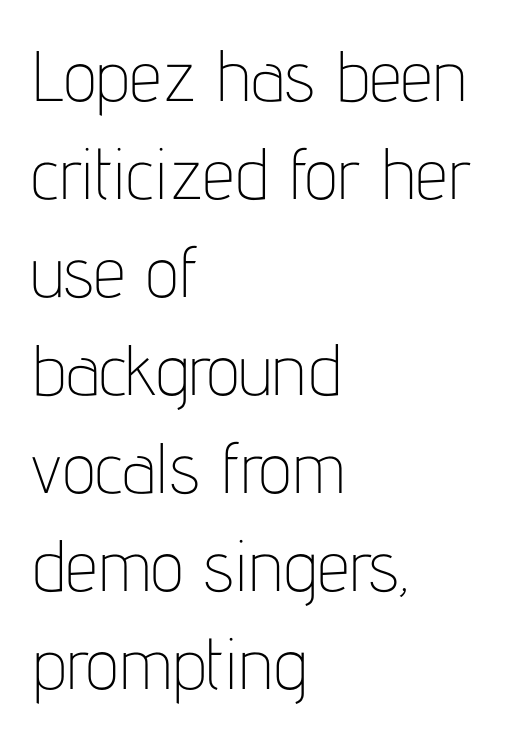
Q: Is the text bold? A: No.
Q: Is the text italic (slanted)? A: No, it is upright.
Q: Is the typeface a serif or a sans-serif typeface? A: Sans-serif.
Q: Is the text underlined? A: No.
Q: How is the paragraph aligned? A: Left-aligned.
Q: Is the spacing between letters normal or unusually wide? A: Normal.
Q: Is the spacing between lines tight, normal or loose? A: Normal.
Q: Width (condensed, normal, or wide)? A: Condensed.
Q: Stroke contrast? A: Low.
Q: x-height? A: Medium.
Q: Monospaced? A: No.
